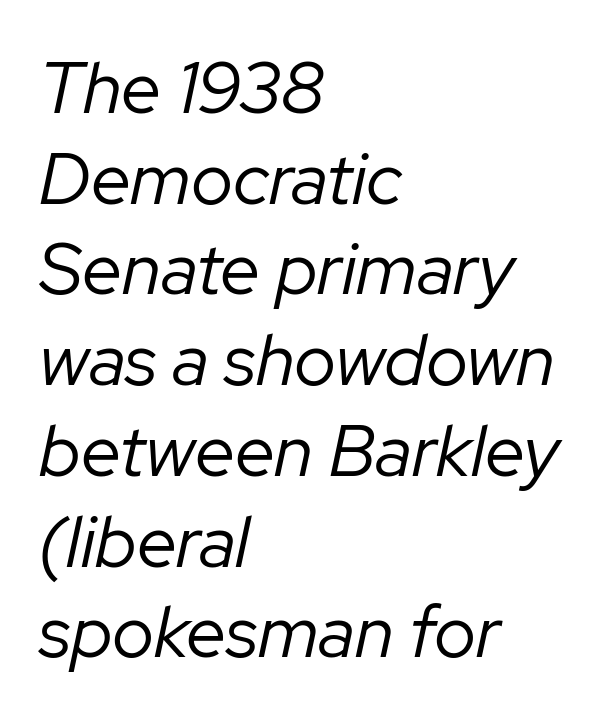
The image shows 72 px regular-weight type, italic (leaning right); set left-aligned, normal line spacing (1.26x), normal letter spacing, not underlined; low stroke contrast and a medium x-height.
